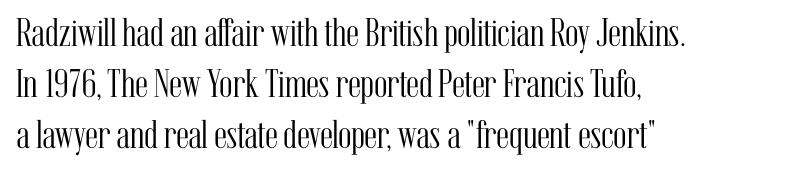
{"serif": "yes", "italic": "no", "bold": "no", "weight": "light", "width": "condensed", "stroke_contrast": "medium", "x_height": "medium", "monospaced": "no", "underline": "no", "align": "left", "line_spacing": "normal", "line_spacing_ratio": 1.27, "letter_spacing": "normal", "letter_spacing_em": 0.0, "glyph_px": 40}
